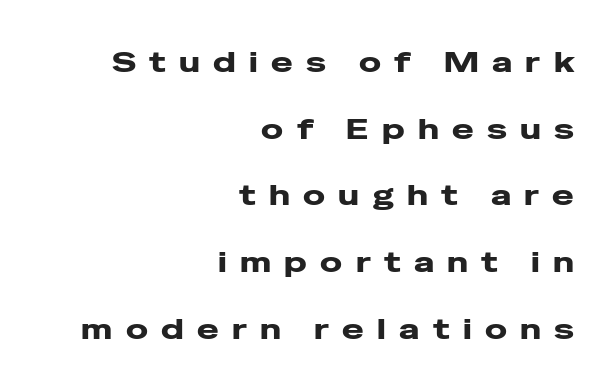
Think of a printed novel: that variable character pitch is what you see here. Letterform terminals end flat and unadorned throughout the passage. Quick note: not italic, upright. Honestly, the rows look like they've been pulled way apart.
